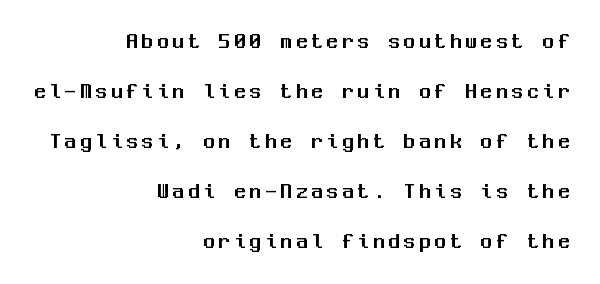
Q: Is the text italic (slanted)? A: No, it is upright.
Q: Is the text underlined? A: No.
Q: How is the paragraph aligned? A: Right-aligned.
Q: Is the spacing between lines tight, normal or loose? A: Loose.
